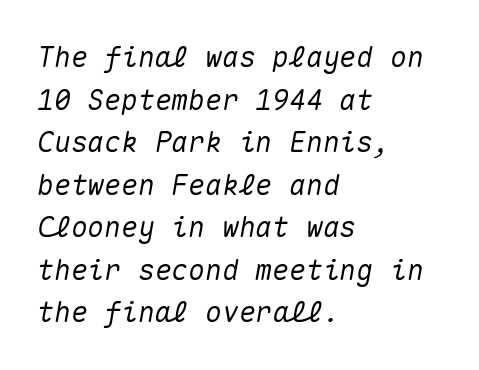
Q: Is the text italic (slanted)? A: Yes, it leans right by about 10 degrees.
Q: Is the text underlined? A: No.
Q: How is the paragraph aligned? A: Left-aligned.
Q: Is the spacing between letters normal or unusually wide? A: Normal.
Q: Is the spacing between lines tight, normal or loose? A: Normal.
Q: Width (condensed, normal, or wide)? A: Normal.
Q: Stroke contrast? A: Medium.
Q: x-height? A: Medium.
Q: Monospaced? A: Yes.
